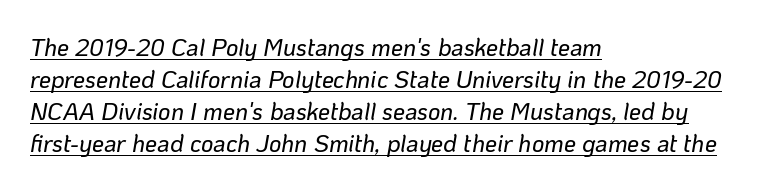
{"italic": "yes", "lean": "right", "slant_degrees": 10, "underline": "yes", "align": "left", "line_spacing": "normal", "line_spacing_ratio": 1.34, "letter_spacing": "normal", "letter_spacing_em": 0.0, "glyph_px": 24}
